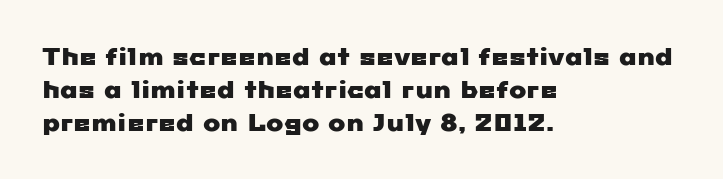
Q: Is the text underlined? A: No.
Q: How is the paragraph aligned? A: Left-aligned.
Q: Is the spacing between letters normal or unusually wide? A: Normal.
Q: Is the spacing between lines tight, normal or loose? A: Normal.
